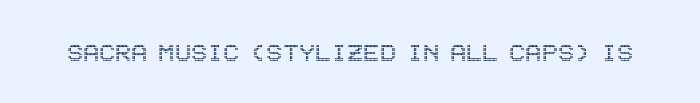
Q: Is the text italic (slanted)? A: No, it is upright.
Q: Is the text underlined? A: No.
Q: Is the spacing between letters normal or unusually wide? A: Normal.
Q: Width (condensed, normal, or wide)? A: Condensed.
Q: x-height? A: Large.
